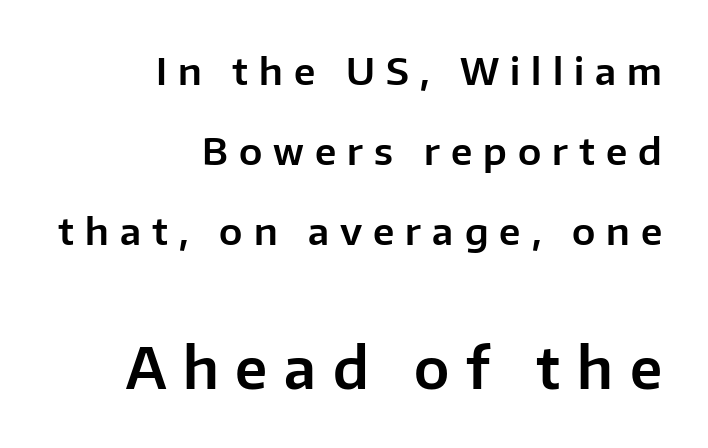
Q: Is the text italic (slanted)? A: No, it is upright.
Q: Is the typeface a serif or a sans-serif typeface? A: Sans-serif.
Q: Is the text underlined? A: No.
Q: How is the paragraph aligned? A: Right-aligned.
Q: Is the spacing between letters normal or unusually wide? A: Unusually wide.
Q: Is the spacing between lines tight, normal or loose? A: Loose.
Q: Which block of text is set in a larger size, the first (top) or the second (bottom)? A: The second (bottom) one.
Q: Width (condensed, normal, or wide)? A: Normal.
Q: Stroke contrast? A: Low.
Q: x-height? A: Medium.
Q: Monospaced? A: No.
